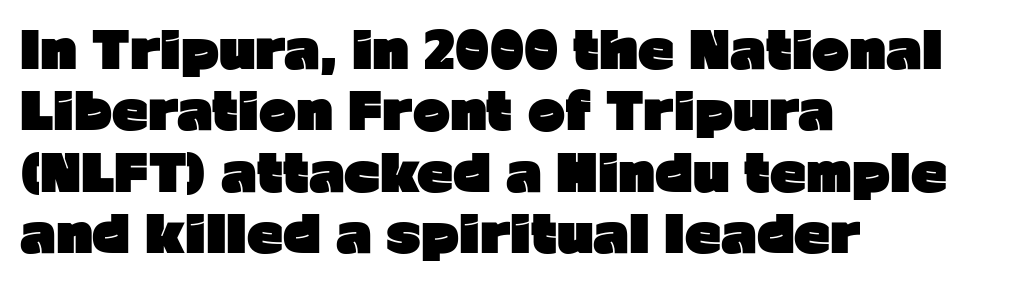
Q: Is the text bold? A: Yes.
Q: Is the text italic (slanted)? A: No, it is upright.
Q: Is the typeface a serif or a sans-serif typeface? A: Sans-serif.
Q: Is the text underlined? A: No.
Q: How is the paragraph aligned? A: Left-aligned.
Q: Is the spacing between letters normal or unusually wide? A: Normal.
Q: Width (condensed, normal, or wide)? A: Normal.
Q: Stroke contrast? A: Low.
Q: x-height? A: Medium.
Q: Monospaced? A: No.
